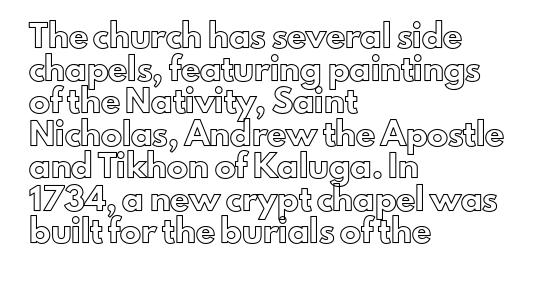
The line-height multiplier appears to be the usual default. Posture: straight, roman, zero tilt. This sample uses plain, unmodified letter spacing. No word sits above an underline.
